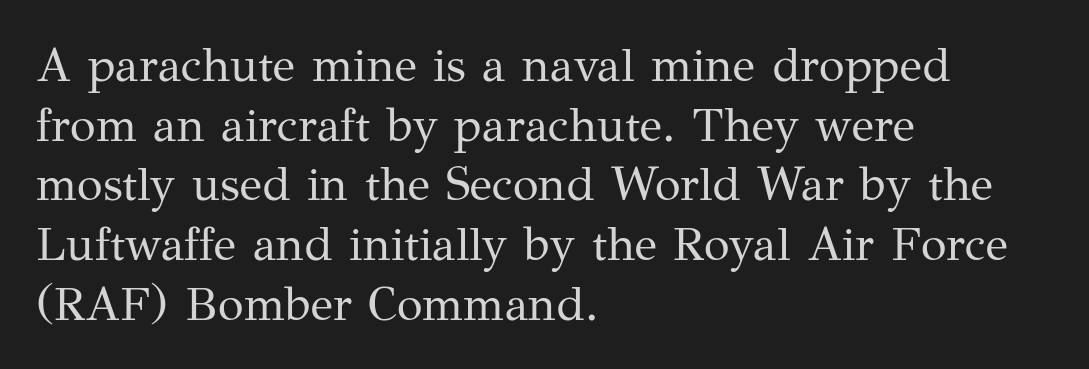
Q: Is the text bold? A: No.
Q: Is the text italic (slanted)? A: No, it is upright.
Q: Is the typeface a serif or a sans-serif typeface? A: Serif.
Q: Is the text underlined? A: No.
Q: How is the paragraph aligned? A: Left-aligned.
Q: Is the spacing between letters normal or unusually wide? A: Normal.
Q: Is the spacing between lines tight, normal or loose? A: Normal.
Q: Width (condensed, normal, or wide)? A: Normal.
Q: Stroke contrast? A: Medium.
Q: x-height? A: Medium.
Q: Monospaced? A: No.
